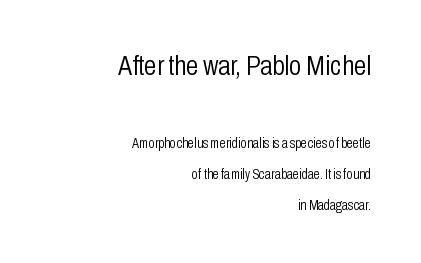
{"serif": "no", "italic": "no", "bold": "no", "weight": "light", "width": "condensed", "stroke_contrast": "low", "x_height": "medium", "monospaced": "no", "underline": "no", "align": "right", "line_spacing": "loose", "line_spacing_ratio": 2.22, "letter_spacing": "normal", "letter_spacing_em": 0.0, "larger_block": "first", "size_ratio": 2.0, "glyph_px": 28}
